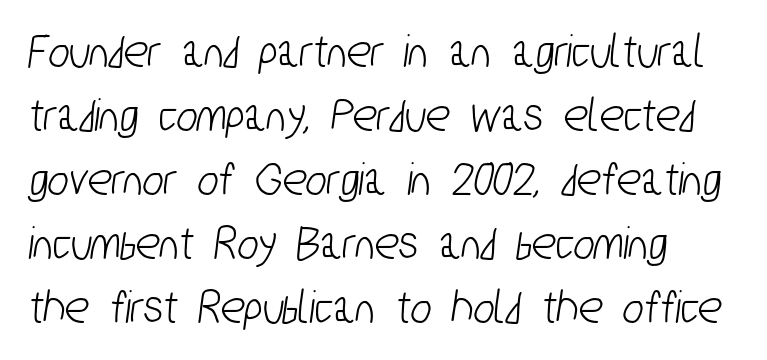
Q: Is the typeface a serif or a sans-serif typeface? A: Sans-serif.
Q: Is the text underlined? A: No.
Q: How is the paragraph aligned? A: Left-aligned.
Q: Is the spacing between letters normal or unusually wide? A: Normal.
Q: Is the spacing between lines tight, normal or loose? A: Normal.
Q: Width (condensed, normal, or wide)? A: Condensed.
Q: Stroke contrast? A: Low.
Q: x-height? A: Medium.
Q: Monospaced? A: No.
